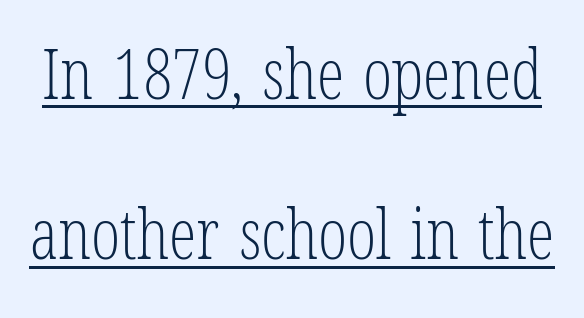
Students, observe: this is what heavily led, spacious text looks like. The characters display serif detailing at their extremities. Like a heading marked for emphasis, these lines bear an underscore. Spacing verdict: proportional, widths tailored to each character. This is the regular roman posture of the typeface. The letters sit at their default tracking, neither squeezed nor spread.
